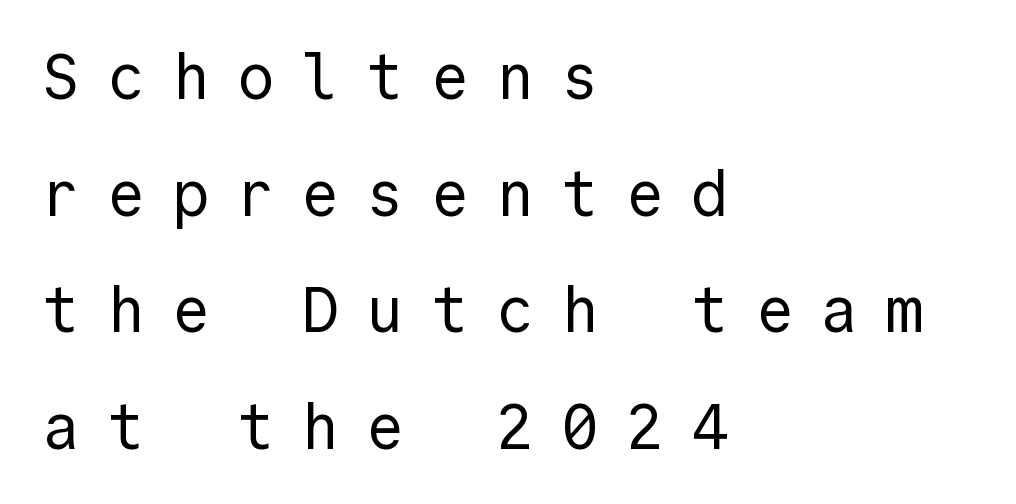
Q: Is the text bold? A: No.
Q: Is the text italic (slanted)? A: No, it is upright.
Q: Is the typeface a serif or a sans-serif typeface? A: Sans-serif.
Q: Is the text underlined? A: No.
Q: How is the paragraph aligned? A: Left-aligned.
Q: Is the spacing between letters normal or unusually wide? A: Unusually wide.
Q: Width (condensed, normal, or wide)? A: Normal.
Q: x-height? A: Medium.
Q: Monospaced? A: Yes.
